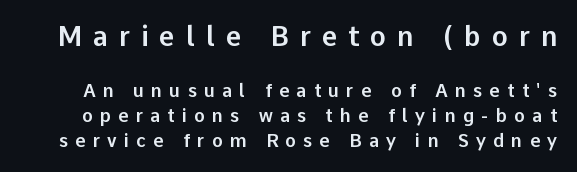
{"italic": "no", "underline": "no", "line_spacing": "normal", "line_spacing_ratio": 1.38, "letter_spacing": "wide", "letter_spacing_em": 0.4, "larger_block": "first", "size_ratio": 1.5, "glyph_px": 27}
